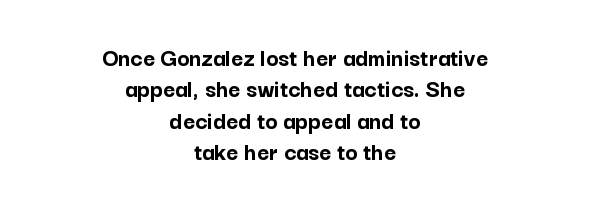
Q: Is the text bold? A: Yes.
Q: Is the text italic (slanted)? A: No, it is upright.
Q: Is the text underlined? A: No.
Q: How is the paragraph aligned? A: Centered.
Q: Is the spacing between letters normal or unusually wide? A: Normal.
